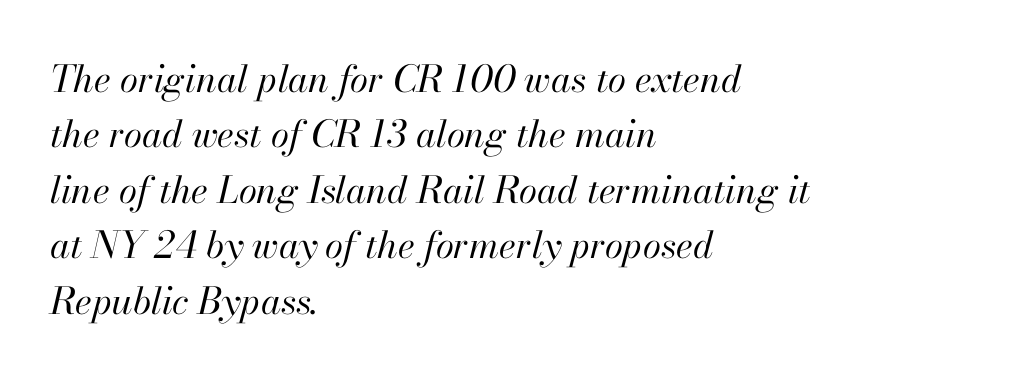
Is this a fixed-width face? No — the glyphs have proportional, varying widths. Does the leading feel generous? No, just average. Does extra space separate the letters? No, they use regular spacing. Is this a heavy cut? Hardly; it is regular or lighter. Layout note: lines flush left. Is the type slanted? Yes — the strokes lean at a clear angle.
